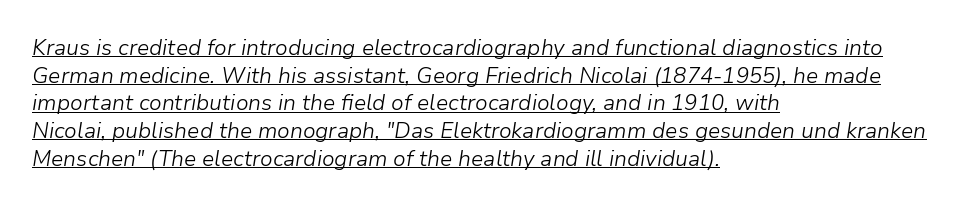
Is the letter spacing exaggerated? No — it looks like the ordinary default. Normally led — the rows are evenly, conventionally spaced. A continuous stroke trails under the words, as in a hyperlink. The characters are drawn with everyday or finer stroke widths. This sample uses an oblique cut, with every glyph tilted off the vertical. Notice how the passage keeps a crisp vertical edge on the left only.
